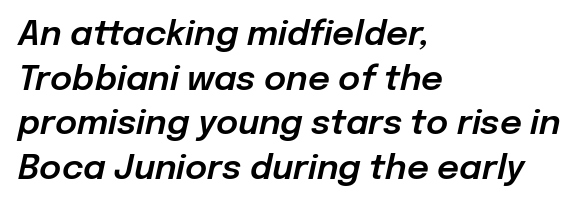
The image shows 34 px text type, italic (leaning right); set left-aligned, normal line spacing (1.31x), normal letter spacing, not underlined; low stroke contrast and a medium x-height.
